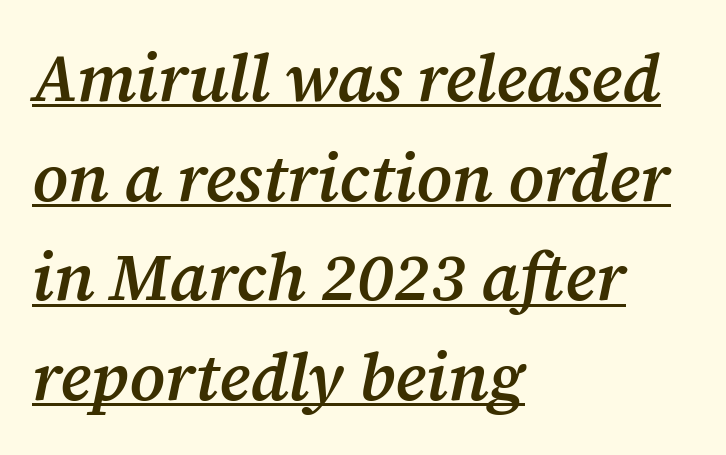
{"serif": "yes", "italic": "yes", "lean": "right", "slant_degrees": 12, "bold": "semi", "weight": "semibold", "width": "normal", "stroke_contrast": "medium", "x_height": "medium", "monospaced": "no", "underline": "yes", "align": "left", "line_spacing": "normal", "line_spacing_ratio": 1.51, "letter_spacing": "normal", "letter_spacing_em": 0.0, "glyph_px": 66}
